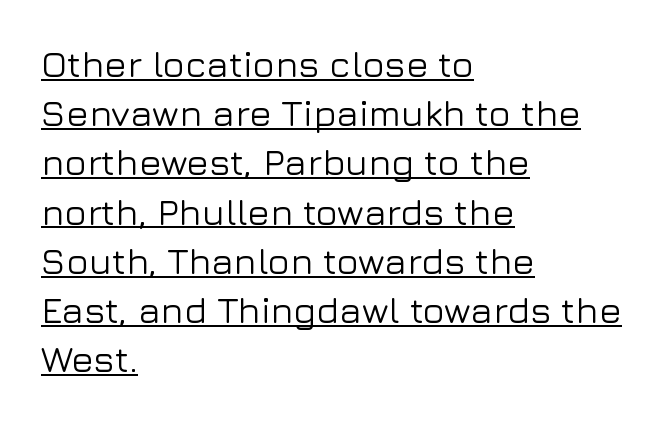
Q: Is the text italic (slanted)? A: No, it is upright.
Q: Is the typeface a serif or a sans-serif typeface? A: Sans-serif.
Q: Is the text underlined? A: Yes.
Q: How is the paragraph aligned? A: Left-aligned.
Q: Is the spacing between letters normal or unusually wide? A: Normal.
Q: Is the spacing between lines tight, normal or loose? A: Normal.
Q: Width (condensed, normal, or wide)? A: Normal.
Q: Stroke contrast? A: Low.
Q: x-height? A: Medium.
Q: Monospaced? A: No.
